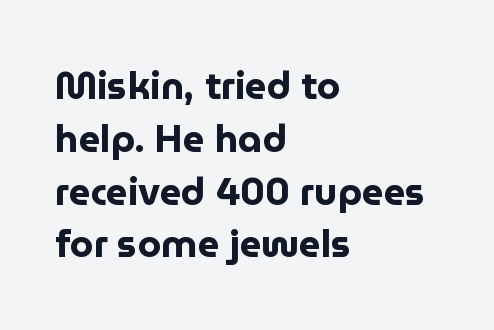
Does the lettering tilt? It doesn't — this is upright. How are the letters spaced? Ordinarily, with no added tracking. The space beneath each line is pristine and unruled. One-word summary of the alignment: left.
